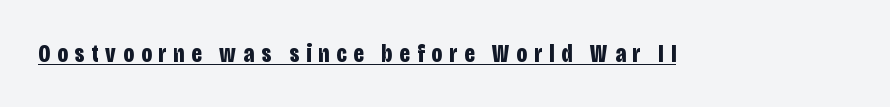
{"italic": "no", "bold": "yes", "underline": "yes", "letter_spacing": "wide", "letter_spacing_em": 0.28, "glyph_px": 25}
